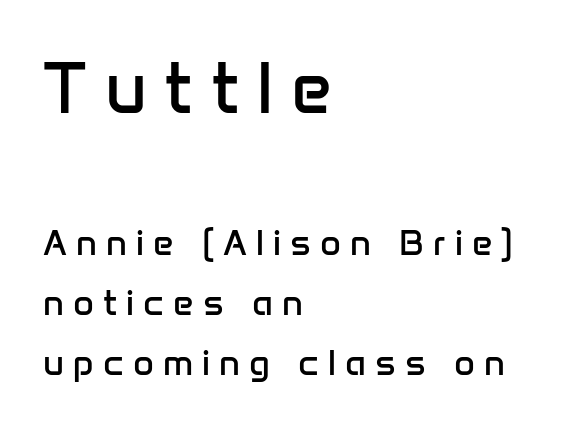
{"serif": "no", "italic": "no", "bold": "no", "weight": "regular", "width": "normal", "stroke_contrast": "low", "x_height": "medium", "monospaced": "no", "underline": "no", "align": "left", "line_spacing": "normal", "line_spacing_ratio": 1.66, "letter_spacing": "wide", "letter_spacing_em": 0.25, "larger_block": "first", "size_ratio": 2.0, "glyph_px": 72}
